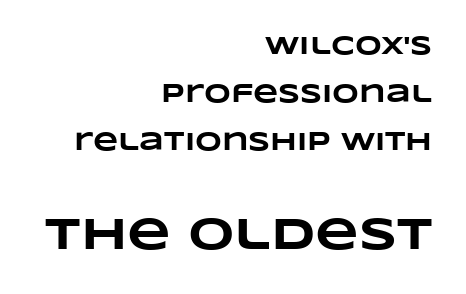
Pretty heavy lettering here — definitely bold. Note the varied advance widths — an 'i' is clearly narrower than an 'm'. The passage shown is not underscored anywhere. Short note: letters normally spaced.
